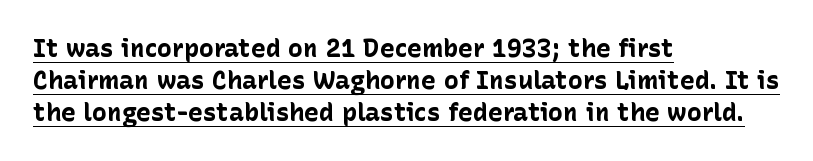
In CSS terms this would be text-align: left. Whoever set this chose a conventional vertical rhythm. The letters stand upright; this is a roman face. The tracking reads as untouched default to a designer's eye. The lettering is marked with a stroke running underneath it. The typesetting leans heavy: a genuine bold.
